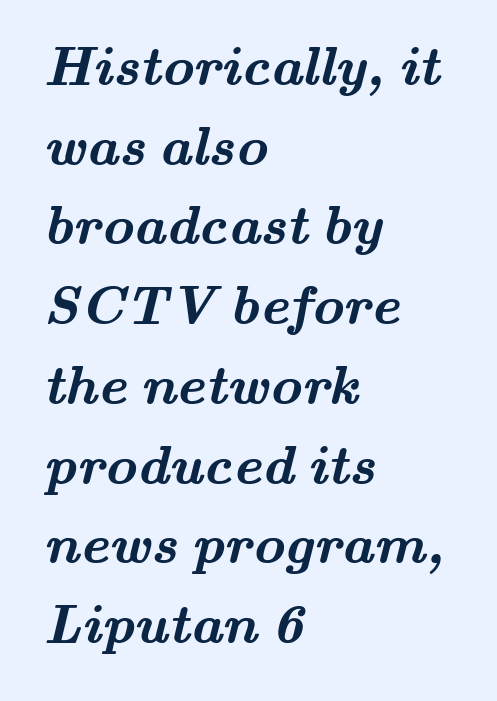
The image shows 55 px semibold, wide serif type; set left-aligned, normal line spacing (1.45x), normal letter spacing, not underlined; medium stroke contrast and a small x-height.
